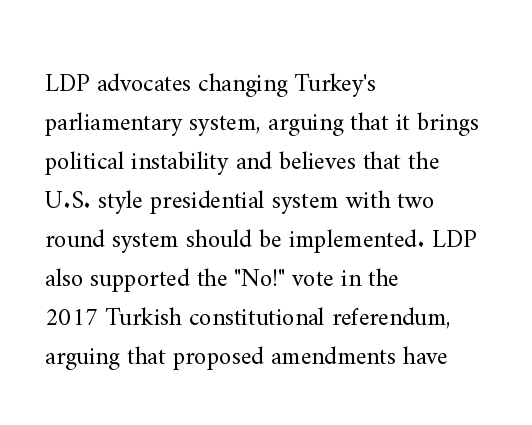
The image shows 25 px text type, upright; set left-aligned, normal line spacing (1.56x), normal letter spacing, not underlined.
